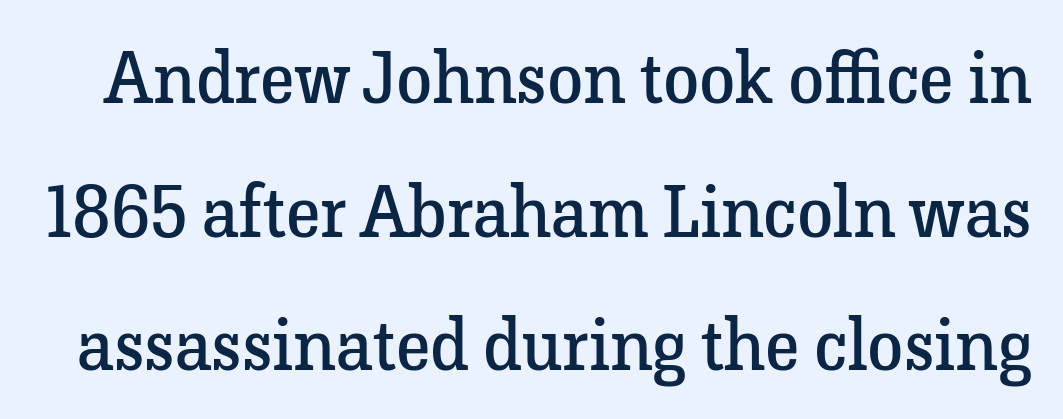
Ink coverage per letter is moderate at most. Standard letterfit; no display-style spreading of the glyphs. You could not count columns in this text — the font is proportionally spaced. The foot of each line stays bare and open.
